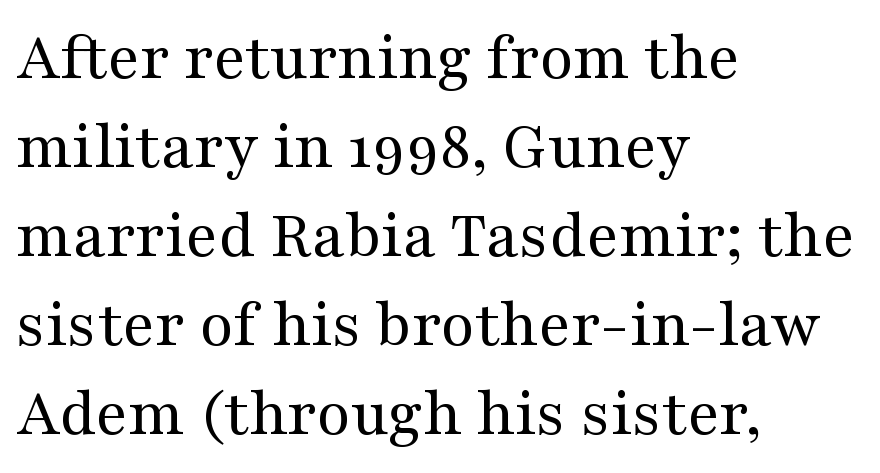
The typeface has the unassuming heft of standard copy or less. Every row of glyphs begins at an identical x-position on the left. The rendering keeps characters at their native spacing. Vertical strokes here are truly vertical. Vertically, the passage feels balanced, rows spaced as you'd expect. Old-style or modern, the face here clearly has serifs.
